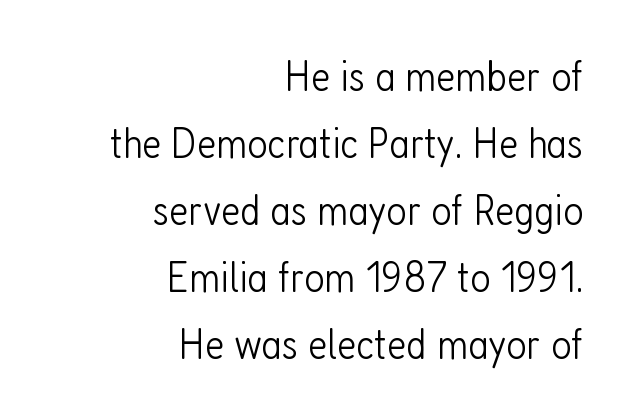
{"serif": "no", "italic": "no", "bold": "no", "weight": "light", "width": "condensed", "stroke_contrast": "low", "x_height": "medium", "monospaced": "no", "underline": "no", "align": "right", "line_spacing": "normal", "line_spacing_ratio": 1.52, "letter_spacing": "normal", "letter_spacing_em": 0.0, "glyph_px": 44}
